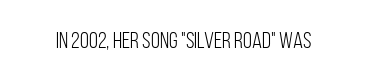
{"italic": "no", "bold": "no", "underline": "no", "letter_spacing": "normal", "letter_spacing_em": 0.0, "glyph_px": 23}
